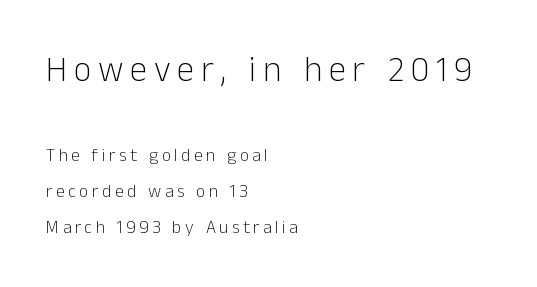
Q: Is the text bold? A: No.
Q: Is the text italic (slanted)? A: No, it is upright.
Q: Is the typeface a serif or a sans-serif typeface? A: Sans-serif.
Q: Is the text underlined? A: No.
Q: How is the paragraph aligned? A: Left-aligned.
Q: Is the spacing between lines tight, normal or loose? A: Loose.
Q: Which block of text is set in a larger size, the first (top) or the second (bottom)? A: The first (top) one.
Q: Width (condensed, normal, or wide)? A: Normal.
Q: Stroke contrast? A: Low.
Q: x-height? A: Medium.
Q: Monospaced? A: No.
